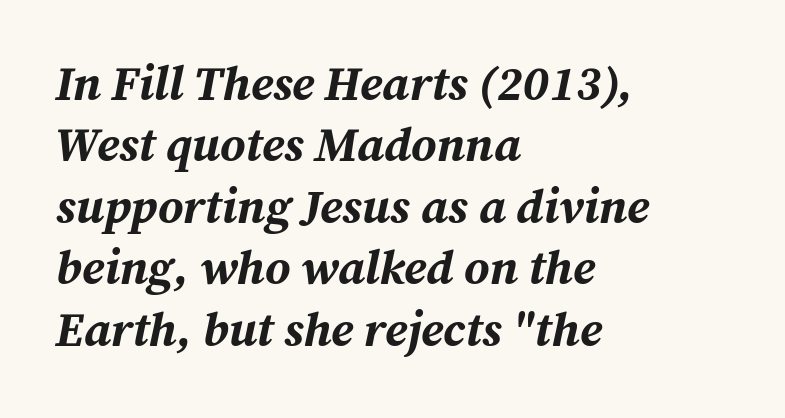
The image shows 48 px bold type, italic (leaning right); set left-aligned, normal line spacing (1.28x), normal letter spacing, not underlined; medium stroke contrast and a medium x-height.
